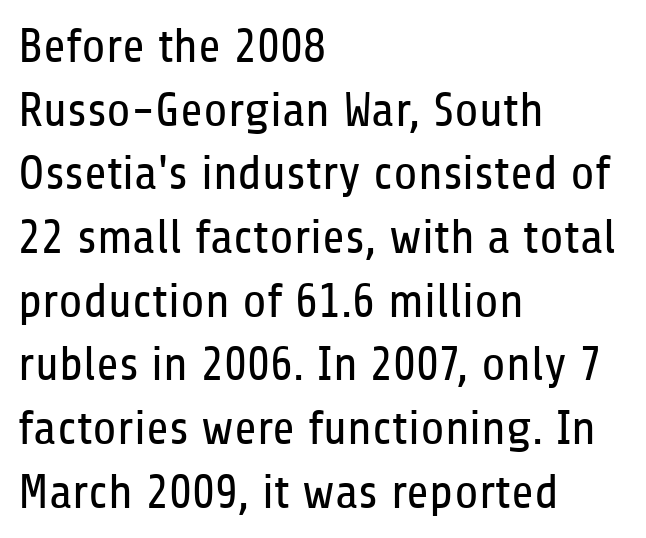
What's the leading like? Ordinary, nothing unusual. Proportional: the letters do not fall into vertical columns. Note: no serifs on the glyphs. Nope, not italic — everything's standing straight. Is the stroke heavy? The answer is a plain regular-or-lighter. Unmarked baselines from the first word to the last.
